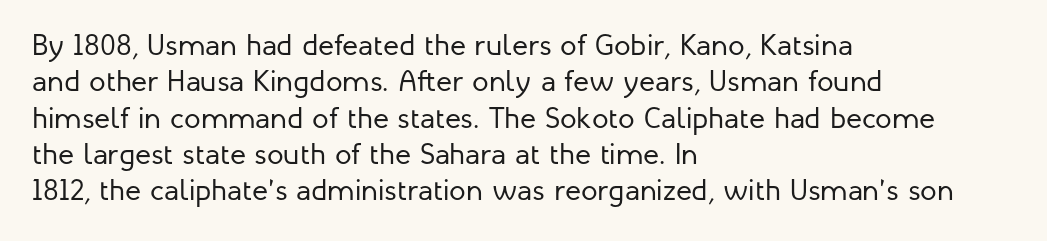
Do the characters align in a grid? No, the font is proportional. Do the letters lean? They stand straight. Alignment: flush left. Glyph-to-glyph distance matches everyday printed text. The passage shown is typeset with a sans-serif family.
